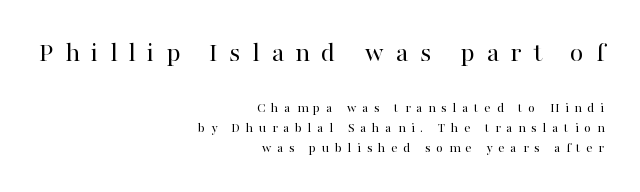
Q: Is the text bold? A: No.
Q: Is the text italic (slanted)? A: No, it is upright.
Q: Is the typeface a serif or a sans-serif typeface? A: Serif.
Q: Is the text underlined? A: No.
Q: How is the paragraph aligned? A: Right-aligned.
Q: Is the spacing between letters normal or unusually wide? A: Unusually wide.
Q: Is the spacing between lines tight, normal or loose? A: Normal.
Q: Which block of text is set in a larger size, the first (top) or the second (bottom)? A: The first (top) one.
Q: Width (condensed, normal, or wide)? A: Normal.
Q: Stroke contrast? A: High.
Q: x-height? A: Medium.
Q: Monospaced? A: No.
